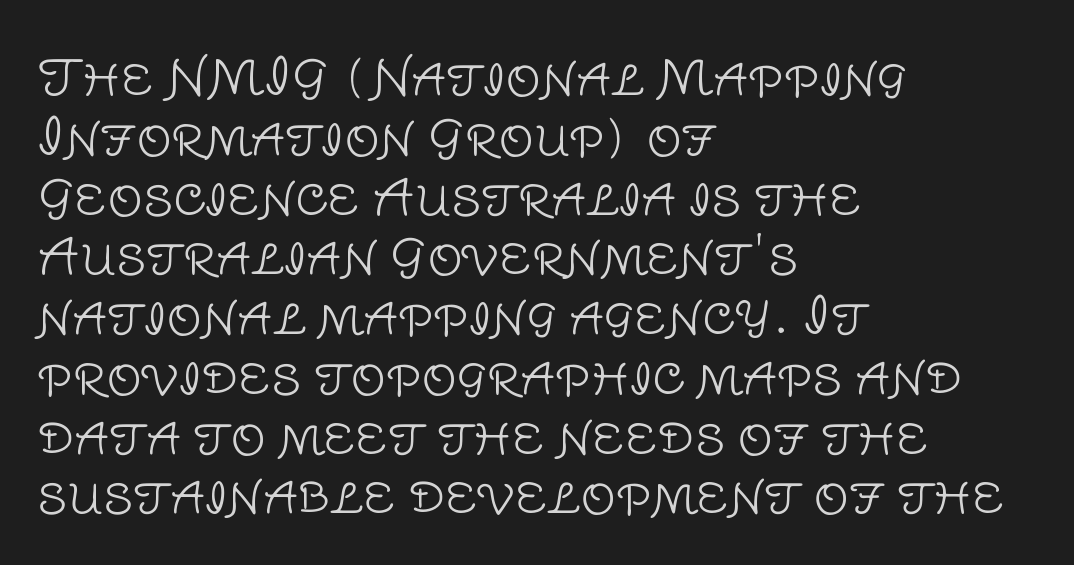
Q: Is the text bold? A: No.
Q: Is the text italic (slanted)? A: Yes.
Q: Is the typeface a serif or a sans-serif typeface? A: Sans-serif.
Q: Is the text underlined? A: No.
Q: How is the paragraph aligned? A: Left-aligned.
Q: Is the spacing between letters normal or unusually wide? A: Normal.
Q: Width (condensed, normal, or wide)? A: Normal.
Q: Stroke contrast? A: Low.
Q: x-height? A: Large.
Q: Monospaced? A: No.
